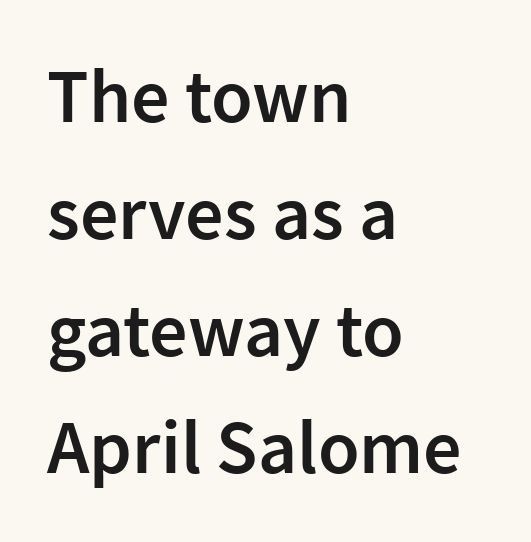
Q: Is the text bold? A: Semi-bold.
Q: Is the text italic (slanted)? A: No, it is upright.
Q: Is the typeface a serif or a sans-serif typeface? A: Sans-serif.
Q: Is the text underlined? A: No.
Q: How is the paragraph aligned? A: Left-aligned.
Q: Is the spacing between letters normal or unusually wide? A: Normal.
Q: Is the spacing between lines tight, normal or loose? A: Normal.
Q: Width (condensed, normal, or wide)? A: Normal.
Q: Stroke contrast? A: Low.
Q: x-height? A: Medium.
Q: Monospaced? A: No.
